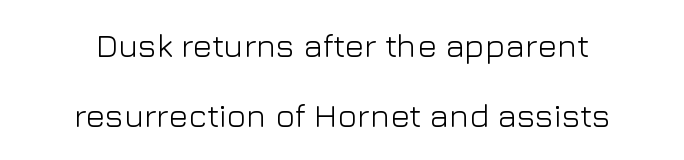
Q: Is the text bold? A: No.
Q: Is the text italic (slanted)? A: No, it is upright.
Q: Is the typeface a serif or a sans-serif typeface? A: Sans-serif.
Q: Is the text underlined? A: No.
Q: How is the paragraph aligned? A: Centered.
Q: Is the spacing between letters normal or unusually wide? A: Normal.
Q: Is the spacing between lines tight, normal or loose? A: Loose.
Q: Width (condensed, normal, or wide)? A: Normal.
Q: Stroke contrast? A: Low.
Q: x-height? A: Medium.
Q: Monospaced? A: No.
